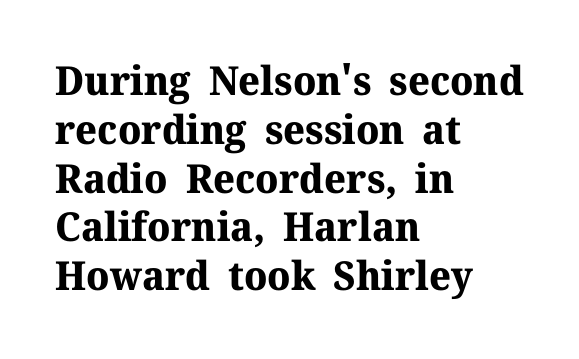
The image shows 40 px bold serif type, upright; set left-aligned, line spacing 1.22x, normal letter spacing, not underlined; medium stroke contrast and a medium x-height.
